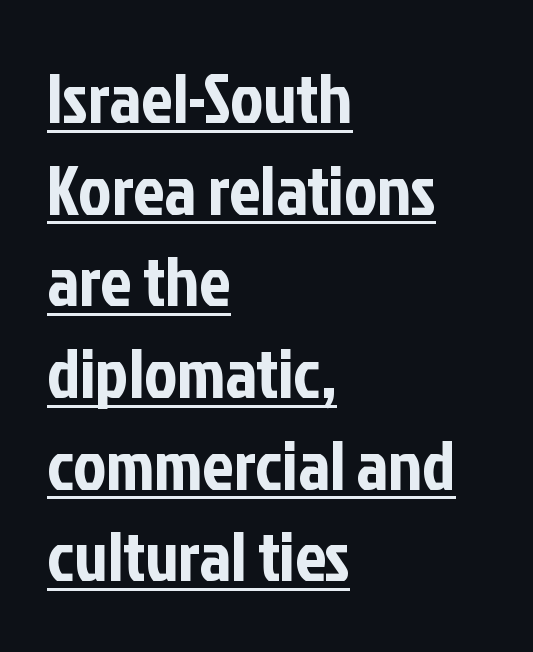
You can tell from the bare stems that sans-serif type was used. Unlike italic type, these characters show no tilt at all. Is this a fixed-width face? No — the glyphs have proportional, varying widths. No extra tracking has been applied to these lines.
